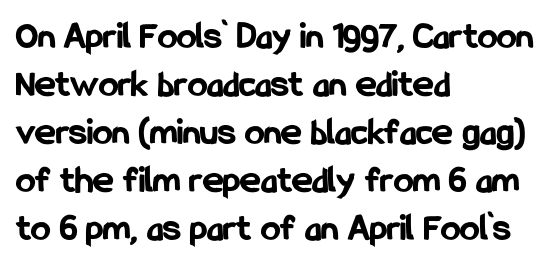
The image shows 39 px bold, condensed sans-serif type, upright; set left-aligned, line spacing 1.23x, normal letter spacing, not underlined; low stroke contrast and a medium x-height.
